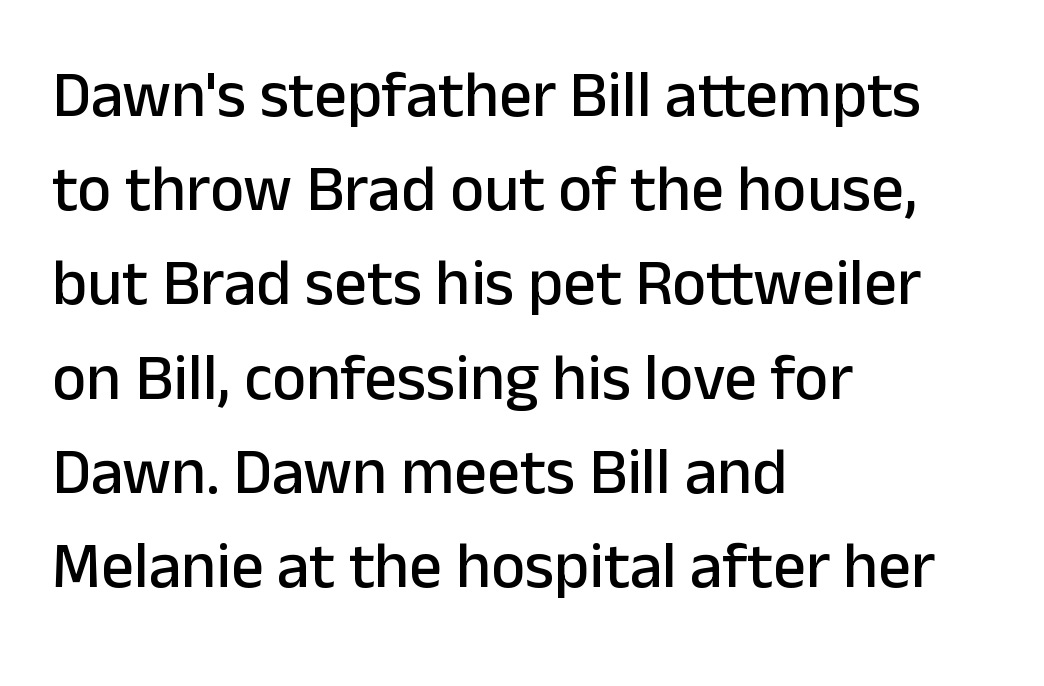
{"serif": "no", "italic": "no", "width": "normal", "stroke_contrast": "low", "x_height": "medium", "monospaced": "no", "underline": "no", "align": "left", "line_spacing": "normal", "line_spacing_ratio": 1.45, "letter_spacing": "normal", "letter_spacing_em": 0.0, "glyph_px": 65}
